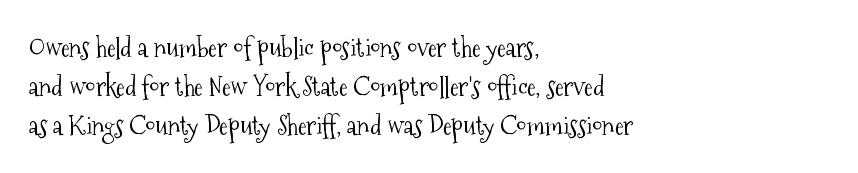
Q: Is the text bold? A: No.
Q: Is the text italic (slanted)? A: No, it is upright.
Q: Is the text underlined? A: No.
Q: How is the paragraph aligned? A: Left-aligned.
Q: Is the spacing between letters normal or unusually wide? A: Normal.
Q: Is the spacing between lines tight, normal or loose? A: Normal.
